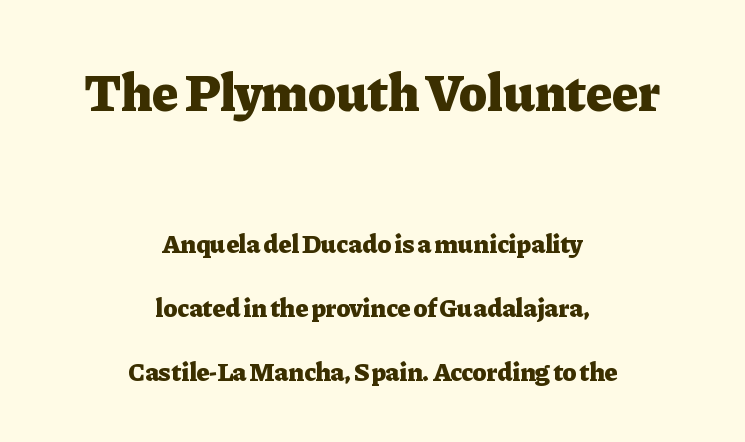
{"serif": "yes", "italic": "no", "bold": "yes", "weight": "heavy", "width": "normal", "stroke_contrast": "low", "x_height": "medium", "monospaced": "no", "underline": "no", "align": "center", "line_spacing": "loose", "line_spacing_ratio": 2.45, "letter_spacing": "normal", "letter_spacing_em": 0.0, "larger_block": "first", "size_ratio": 2.04, "glyph_px": 53}
